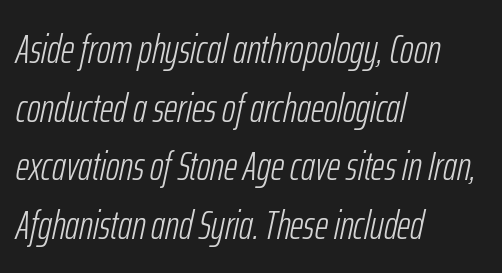
Has an underline been added? It has not. How are the letters spaced? Ordinarily, with no added tracking. Reading down the column, the eye jumps a familiar distance to each next line. The glyphs look as if they've been sheared to an angle. You could not count columns in this text — the font is proportionally spaced.
